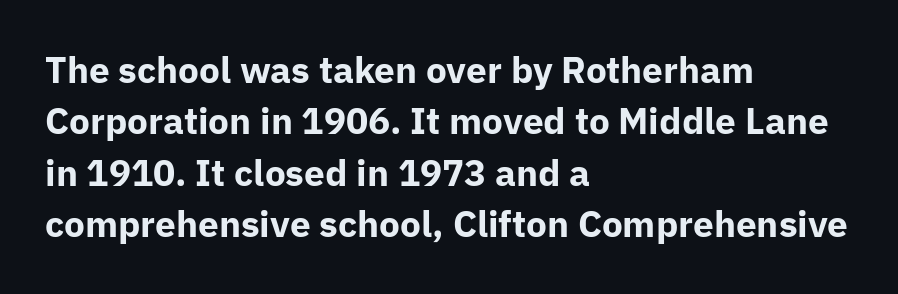
Q: Is the text bold? A: Yes.
Q: Is the text italic (slanted)? A: No, it is upright.
Q: Is the typeface a serif or a sans-serif typeface? A: Sans-serif.
Q: Is the text underlined? A: No.
Q: How is the paragraph aligned? A: Left-aligned.
Q: Is the spacing between letters normal or unusually wide? A: Normal.
Q: Is the spacing between lines tight, normal or loose? A: Normal.
Q: Width (condensed, normal, or wide)? A: Normal.
Q: Stroke contrast? A: Low.
Q: x-height? A: Medium.
Q: Monospaced? A: No.
